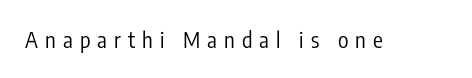
{"italic": "no", "bold": "no", "underline": "no", "letter_spacing": "wide", "letter_spacing_em": 0.32, "glyph_px": 22}
